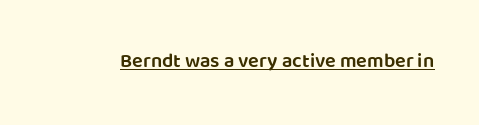
The image shows 20 px text type, upright; set normal letter spacing, underlined.
